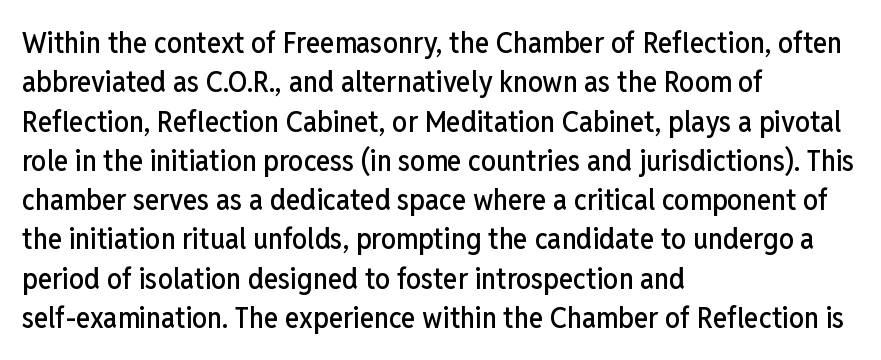
{"serif": "no", "italic": "no", "width": "condensed", "stroke_contrast": "low", "x_height": "medium", "monospaced": "no", "underline": "no", "align": "left", "line_spacing": "normal", "line_spacing_ratio": 1.31, "letter_spacing": "normal", "letter_spacing_em": 0.0, "glyph_px": 30}
